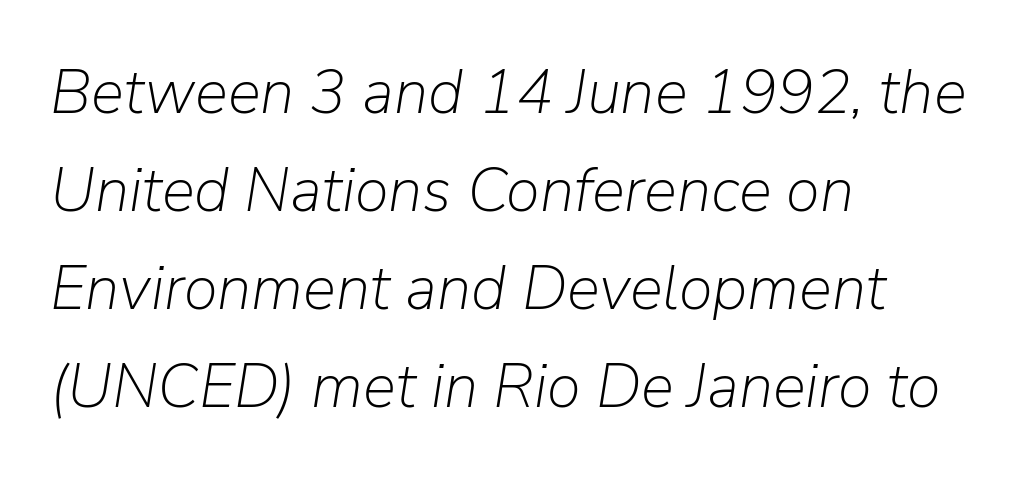
The rows are spaced the way most documents space them. You could not count columns in this text — the font is proportionally spaced. Each row of text sits above clean, open space. Glyph-to-glyph distance matches everyday printed text. The letters look calm and open, with moderate or lighter stems. Teacher's note: observe the even left margin — that is flush-left alignment.
